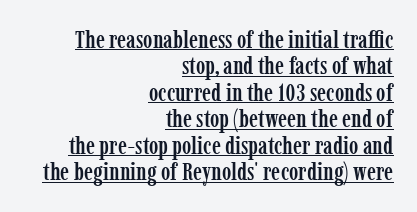
Q: Is the text italic (slanted)? A: No, it is upright.
Q: Is the text underlined? A: Yes.
Q: How is the paragraph aligned? A: Right-aligned.
Q: Is the spacing between letters normal or unusually wide? A: Normal.
Q: Is the spacing between lines tight, normal or loose? A: Tight.
